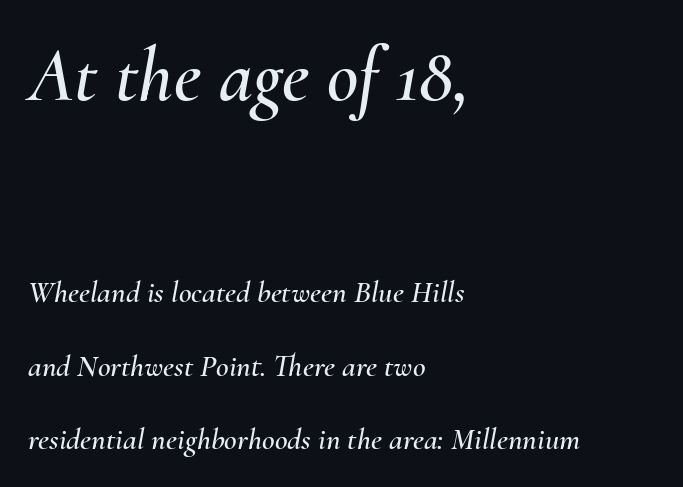
Q: Is the text italic (slanted)? A: Yes, it leans right by about 10 degrees.
Q: Is the text underlined? A: No.
Q: How is the paragraph aligned? A: Left-aligned.
Q: Is the spacing between letters normal or unusually wide? A: Normal.
Q: Is the spacing between lines tight, normal or loose? A: Loose.
Q: Which block of text is set in a larger size, the first (top) or the second (bottom)? A: The first (top) one.
Q: Width (condensed, normal, or wide)? A: Normal.
Q: Stroke contrast? A: Medium.
Q: x-height? A: Small.
Q: Monospaced? A: No.
